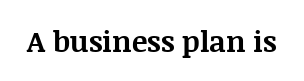
No word sits above an underline. Compared with typical body copy, the letter spacing here is the same. Letterform terminals end in serifs throughout the passage. Note the varied advance widths — an 'i' is clearly narrower than an 'm'. How heavy is the stroke? Heavy — this is a bold.
